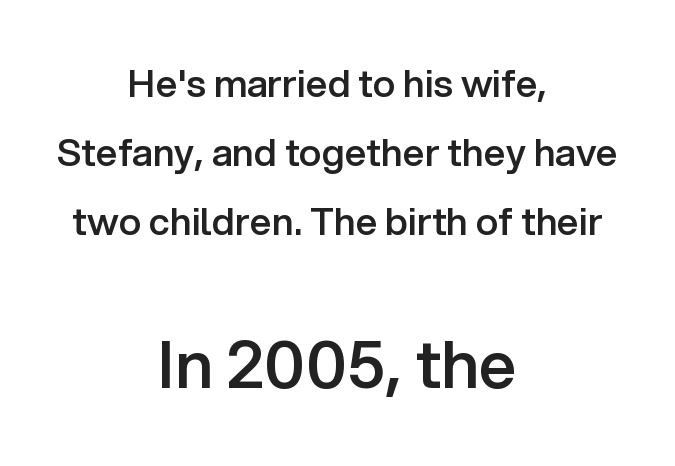
{"serif": "no", "italic": "no", "bold": "semi", "weight": "semibold", "width": "normal", "stroke_contrast": "low", "x_height": "medium", "monospaced": "no", "underline": "no", "align": "center", "line_spacing_ratio": 1.82, "letter_spacing": "normal", "letter_spacing_em": 0.0, "larger_block": "second", "size_ratio": 1.74, "glyph_px": 66}
